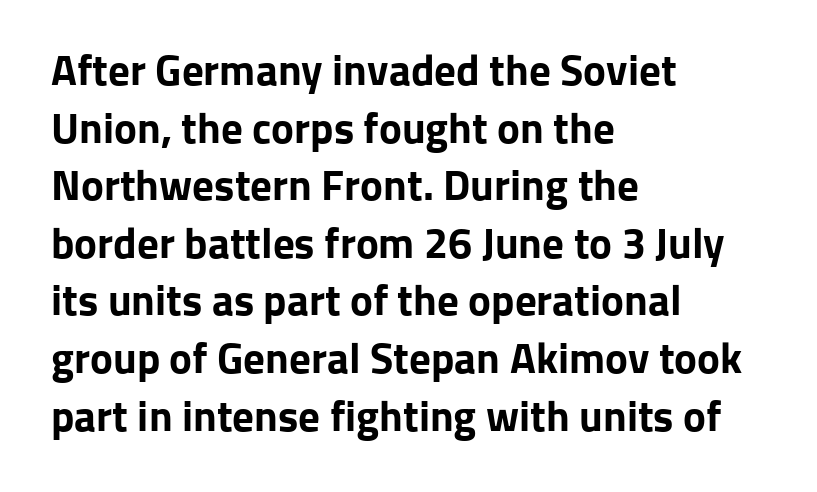
The image shows 43 px bold sans-serif type, upright; set left-aligned, normal line spacing (1.34x), normal letter spacing, not underlined; low stroke contrast and a medium x-height.
